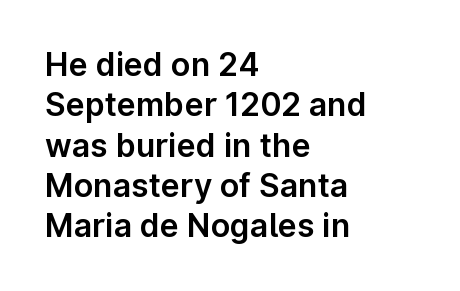
The passage shown is typeset with a sans-serif family. The strip under each line holds only bare page. Regarding leading, the lines here are spaced in the standard way. Looks like regular typesetting: each glyph gets only the width it needs. Left-aligned paragraph, ragged on the right. Upright lettering throughout.
